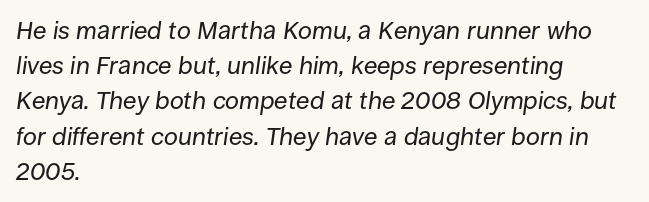
The typesetter chose a ragged-right arrangement here. Beneath every word, the page is bare. Rows of type keep a routine distance in the vertical direction. Observe the ordinary spacing: letters are neighbours, not strangers. The letters look calm and open, with moderate or lighter stems. Notice how the stems are inclined rather than vertical — that's the hallmark of italics.
